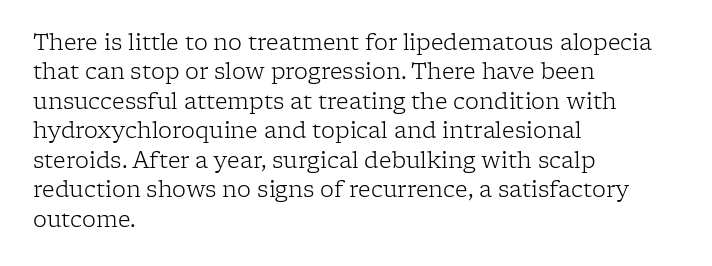
The image shows 22 px text type, upright; set left-aligned, normal line spacing (1.34x), normal letter spacing, not underlined.
